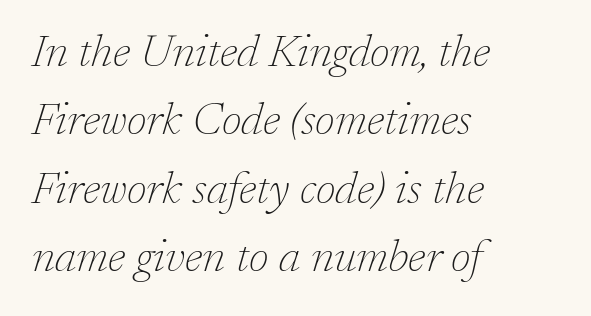
{"serif": "yes", "italic": "yes", "lean": "right", "slant_degrees": 17, "bold": "no", "weight": "thin", "width": "normal", "stroke_contrast": "low", "x_height": "medium", "monospaced": "no", "underline": "no", "align": "left", "line_spacing": "normal", "line_spacing_ratio": 1.52, "letter_spacing": "normal", "letter_spacing_em": 0.0, "glyph_px": 45}
